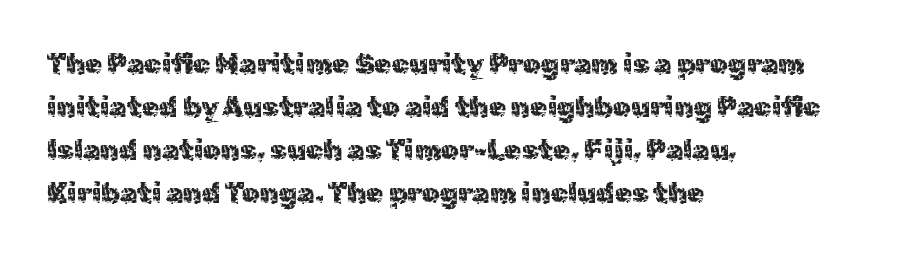
The image shows 28 px regular-weight sans-serif type, upright; set left-aligned, normal line spacing (1.54x), normal letter spacing, not underlined; a medium x-height.
